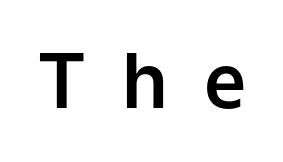
Type style note: lacks serifs. Spacing verdict: proportional, widths tailored to each character. Check the space under the baseline: it is left empty. Ordinary non-slanted type is in use. The face used here is rendered with a markedly widened letterfit.
